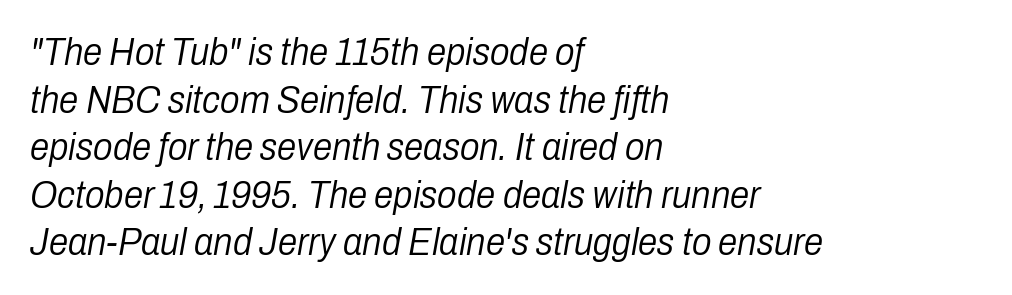
The image shows 39 px light, condensed type, italic (leaning right); set left-aligned, line spacing 1.22x, normal letter spacing, not underlined; low stroke contrast and a medium x-height.
